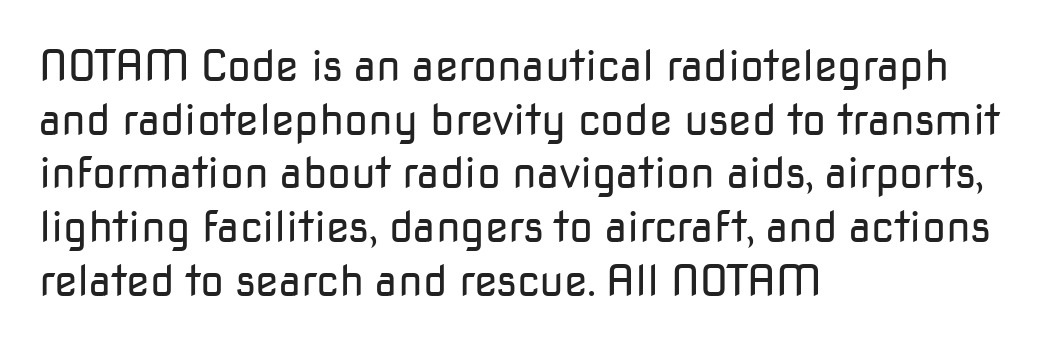
Horizontal alignment here is leftward, the default for most running prose. Looks like regular typesetting: each glyph gets only the width it needs. A sans-serif font was chosen for this passage. The typeface has the unassuming heft of standard copy or less.
